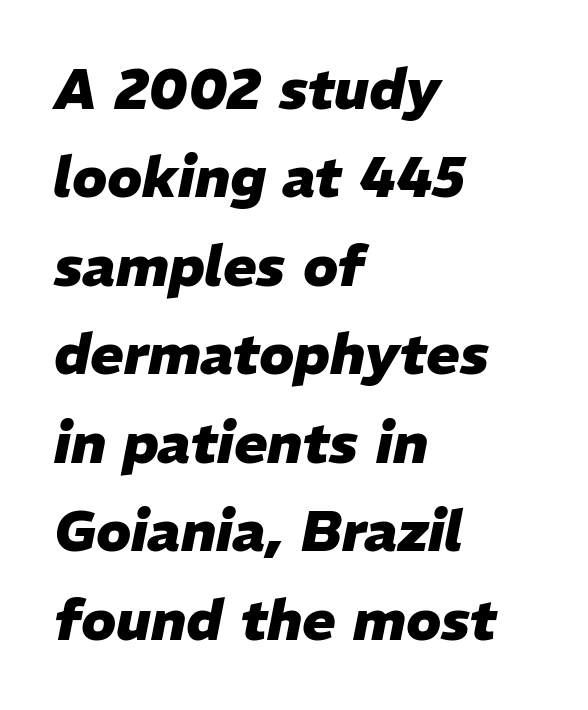
{"italic": "yes", "lean": "right", "slant_degrees": 11, "bold": "yes", "weight": "heavy", "width": "normal", "stroke_contrast": "low", "x_height": "medium", "monospaced": "no", "underline": "no", "align": "left", "line_spacing": "normal", "line_spacing_ratio": 1.58, "letter_spacing": "normal", "letter_spacing_em": 0.0, "glyph_px": 56}
